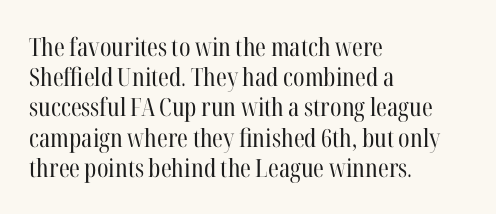
{"italic": "no", "bold": "no", "underline": "no", "align": "left", "line_spacing_ratio": 1.21, "letter_spacing": "normal", "letter_spacing_em": 0.0, "glyph_px": 25}
